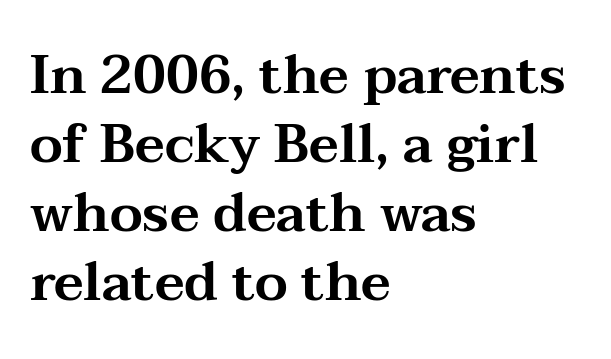
{"serif": "yes", "italic": "no", "width": "wide", "stroke_contrast": "medium", "x_height": "medium", "monospaced": "no", "underline": "no", "align": "left", "line_spacing": "normal", "line_spacing_ratio": 1.3, "letter_spacing": "normal", "letter_spacing_em": 0.0, "glyph_px": 53}
